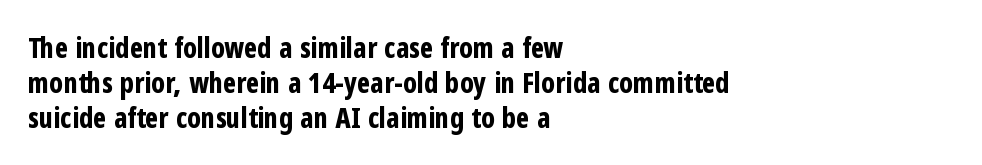
The image shows 28 px bold, condensed sans-serif type, upright; set left-aligned, normal line spacing (1.25x), normal letter spacing, not underlined; low stroke contrast and a medium x-height.
